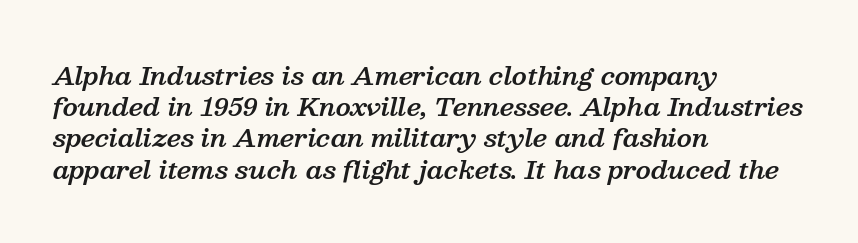
{"italic": "yes", "lean": "right", "slant_degrees": 13, "bold": "semi", "underline": "no", "align": "left", "line_spacing": "normal", "line_spacing_ratio": 1.25, "letter_spacing": "normal", "letter_spacing_em": 0.0, "glyph_px": 25}
